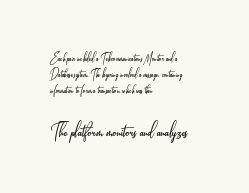
The lines are quadded left. The passage shown is not bold in any degree. Caption: upper text group reduced, lower text group enlarged.
